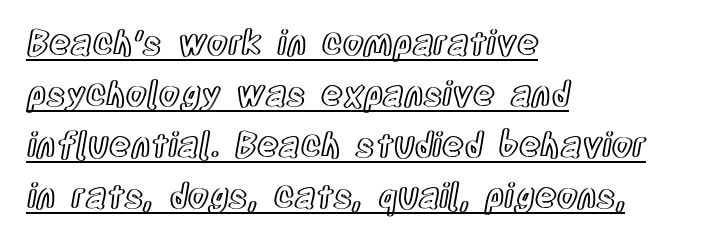
Q: Is the text italic (slanted)? A: Yes.
Q: Is the text underlined? A: Yes.
Q: How is the paragraph aligned? A: Left-aligned.
Q: Is the spacing between letters normal or unusually wide? A: Normal.
Q: Is the spacing between lines tight, normal or loose? A: Normal.
Q: Width (condensed, normal, or wide)? A: Condensed.
Q: x-height? A: Large.
Q: Monospaced? A: No.
